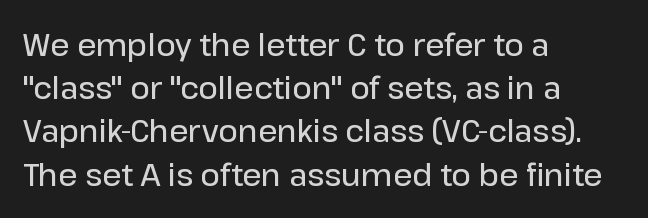
Unmarked baselines from the first word to the last. Proportional: the letters do not fall into vertical columns. Quick note: interline space is typical. The type family on display is of the sans-serif kind. The tracking reads as untouched default to a designer's eye.
